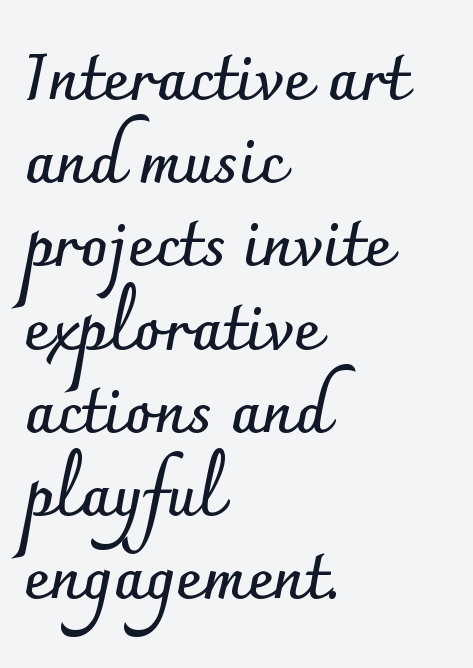
Q: Is the text bold? A: Yes.
Q: Is the text italic (slanted)? A: Yes.
Q: Is the typeface a serif or a sans-serif typeface? A: Sans-serif.
Q: Is the text underlined? A: No.
Q: How is the paragraph aligned? A: Left-aligned.
Q: Is the spacing between letters normal or unusually wide? A: Normal.
Q: Is the spacing between lines tight, normal or loose? A: Normal.
Q: Width (condensed, normal, or wide)? A: Normal.
Q: Stroke contrast? A: Low.
Q: x-height? A: Small.
Q: Monospaced? A: No.
